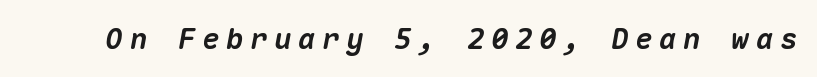
Honestly, there is no underline to notice here at all. There's an unmistakable incline to the writing here. Loose tracking; the words dissolve into strings of separated letters. Here the designer chose a console-style face with uniform glyph widths.
